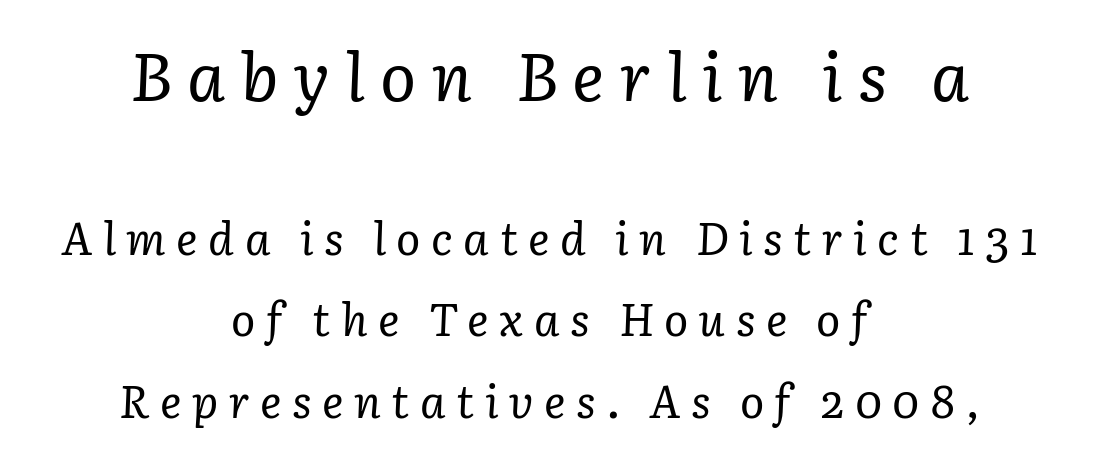
These lines have a slow, spaced-out rhythm from letter to letter. The baseline area is clear. The letters advance in unequal steps, a hallmark of proportional type. The passage shown begins with its larger block and ends with its smaller one.
